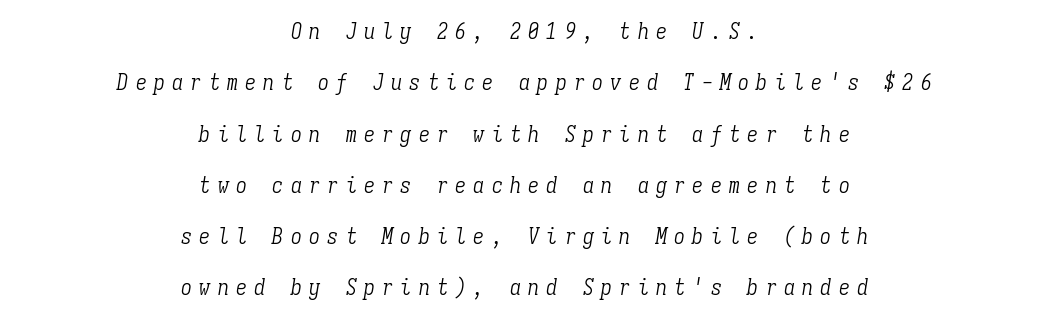
The image shows 22 px text type, italic (leaning right); set centered, loose line spacing (2.33x), unusually wide letter spacing (+0.33 em), not underlined.
